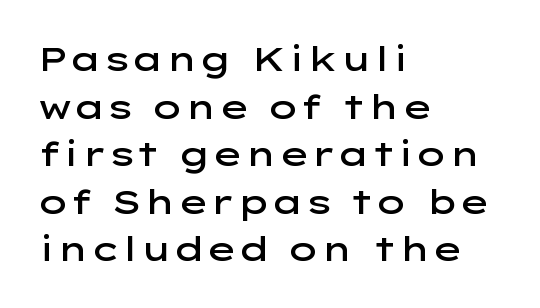
The image shows 34 px semibold, wide sans-serif type, upright; set left-aligned, normal line spacing (1.4x), normal letter spacing, not underlined; low stroke contrast and a medium x-height.
